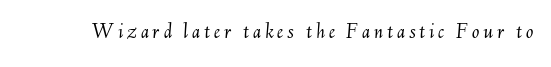
{"italic": "yes", "lean": "right", "slant_degrees": 6, "bold": "no", "underline": "no", "glyph_px": 22}
